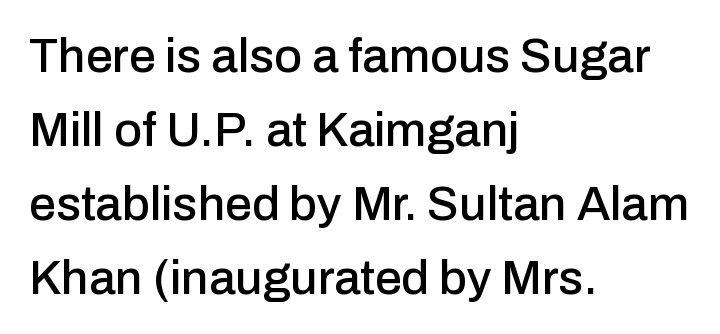
Q: Is the text italic (slanted)? A: No, it is upright.
Q: Is the typeface a serif or a sans-serif typeface? A: Sans-serif.
Q: Is the text underlined? A: No.
Q: How is the paragraph aligned? A: Left-aligned.
Q: Is the spacing between letters normal or unusually wide? A: Normal.
Q: Is the spacing between lines tight, normal or loose? A: Normal.
Q: Width (condensed, normal, or wide)? A: Normal.
Q: Stroke contrast? A: Low.
Q: x-height? A: Medium.
Q: Monospaced? A: No.
